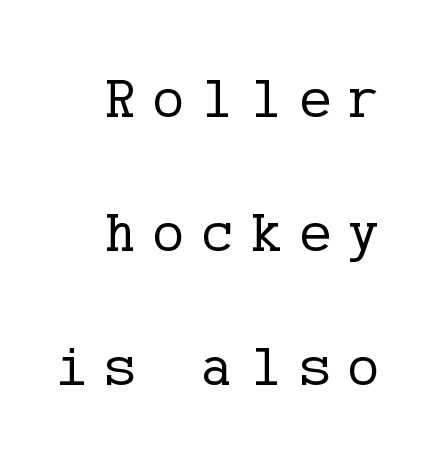
Q: Is the text bold? A: No.
Q: Is the text italic (slanted)? A: No, it is upright.
Q: Is the typeface a serif or a sans-serif typeface? A: Serif.
Q: Is the text underlined? A: No.
Q: How is the paragraph aligned? A: Right-aligned.
Q: Is the spacing between letters normal or unusually wide? A: Unusually wide.
Q: Is the spacing between lines tight, normal or loose? A: Loose.
Q: Width (condensed, normal, or wide)? A: Normal.
Q: Stroke contrast? A: Low.
Q: x-height? A: Medium.
